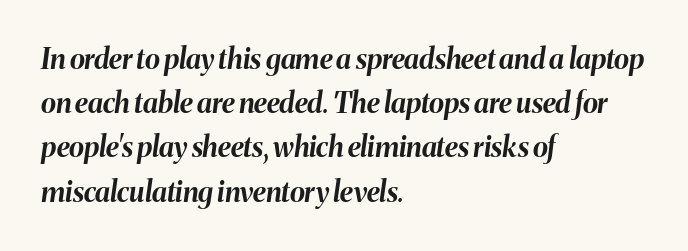
Does the weight exceed regular? Yes, all the way to bold. Style check: oblique. Students, observe: this is what conventionally led text looks like. Each letter keeps its own natural width here, so spacing adapts to shape. In CSS terms this would be text-align: left. Quick note: underline off.
